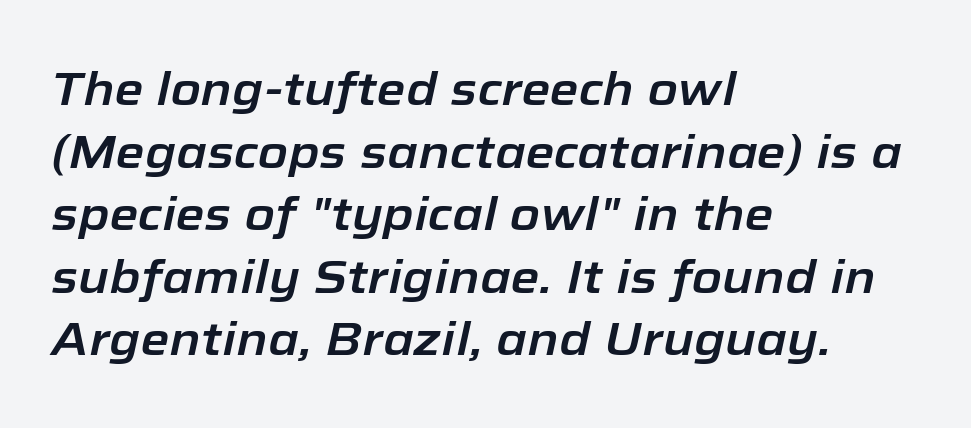
The image shows 47 px text type, italic (leaning right); set left-aligned, normal line spacing (1.33x), normal letter spacing, not underlined; low stroke contrast and a medium x-height.
